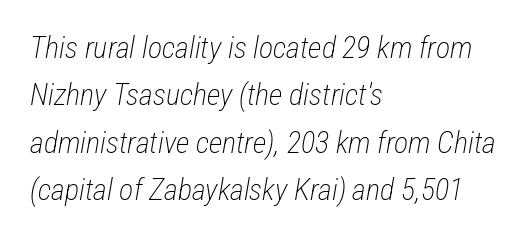
Q: Is the text bold? A: No.
Q: Is the text italic (slanted)? A: Yes, it leans right by about 12 degrees.
Q: Is the text underlined? A: No.
Q: How is the paragraph aligned? A: Left-aligned.
Q: Is the spacing between letters normal or unusually wide? A: Normal.
Q: Is the spacing between lines tight, normal or loose? A: Normal.
Q: Width (condensed, normal, or wide)? A: Condensed.
Q: Stroke contrast? A: Low.
Q: x-height? A: Medium.
Q: Monospaced? A: No.
